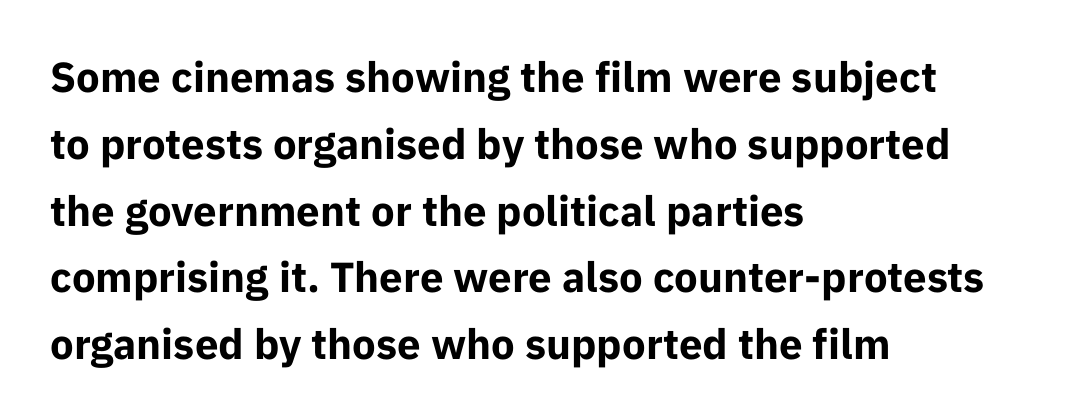
The image shows 42 px bold sans-serif type, upright; set left-aligned, normal line spacing (1.59x), normal letter spacing, not underlined; low stroke contrast and a medium x-height.
